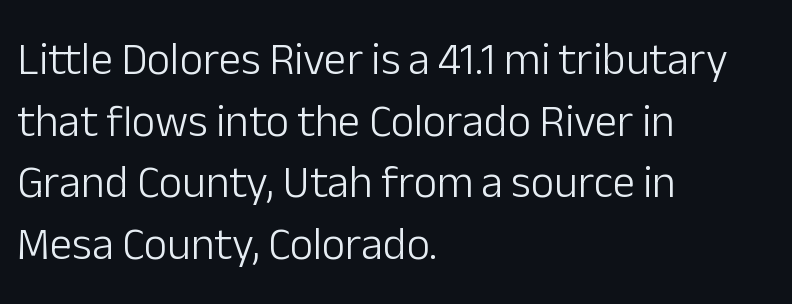
The image shows 45 px light sans-serif type, upright; set left-aligned, normal line spacing (1.37x), normal letter spacing, not underlined; low stroke contrast and a medium x-height.
